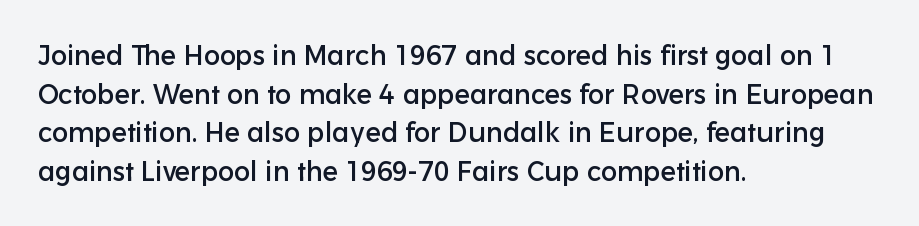
The image shows 27 px text type, upright; set left-aligned, normal line spacing (1.43x), normal letter spacing, not underlined.
